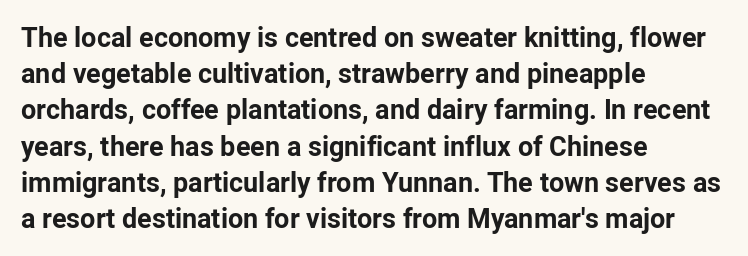
Does the weight exceed regular? Yes, all the way to bold. Inter-character spacing is left at the font's built-in metrics. If you drew a ruler down the left edge, every line would touch it. Only glyphs here, with clear space below each row. This sample keeps an unexceptional amount of space between lines.
